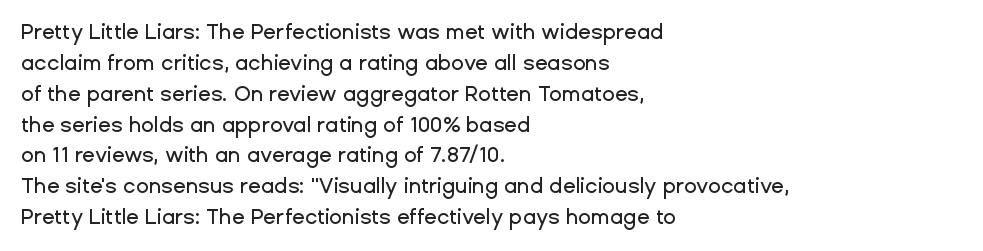
The image shows 21 px text type, upright; set left-aligned, normal line spacing (1.47x), normal letter spacing, not underlined.
